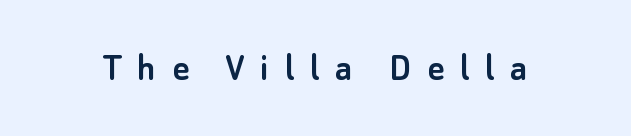
{"serif": "no", "italic": "no", "width": "normal", "stroke_contrast": "low", "x_height": "small", "monospaced": "no", "underline": "no", "letter_spacing": "wide", "letter_spacing_em": 0.38, "glyph_px": 41}
